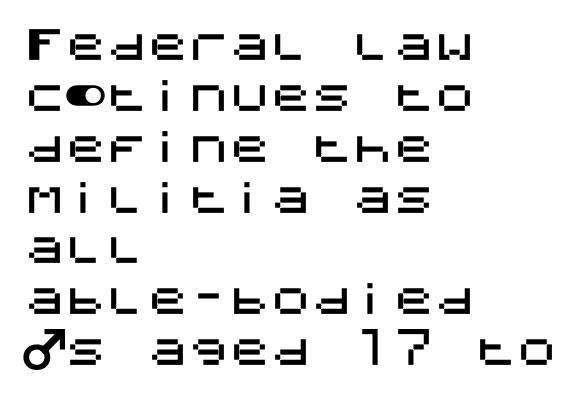
The image shows 41 px sans-serif type, upright; set left-aligned, line spacing 1.24x, normal letter spacing, not underlined; medium stroke contrast and a large x-height.
